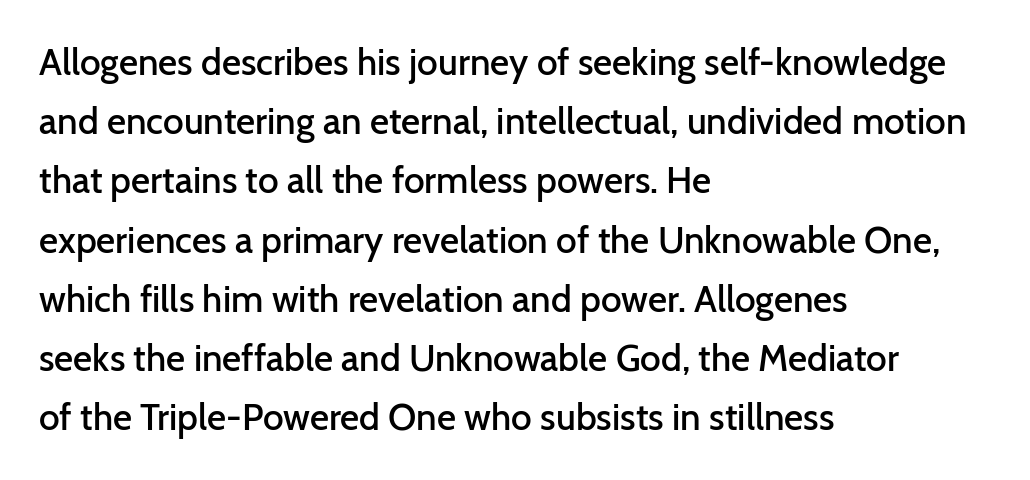
The image shows 37 px semibold sans-serif type, upright; set left-aligned, normal line spacing (1.6x), normal letter spacing, not underlined; low stroke contrast and a medium x-height.
